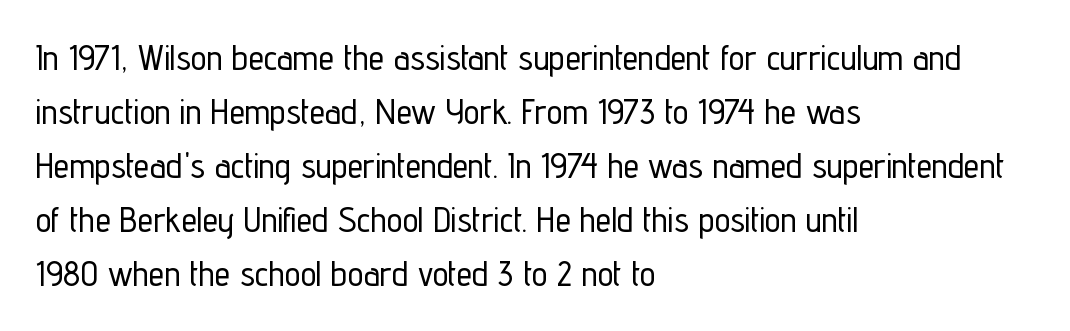
Q: Is the text italic (slanted)? A: No, it is upright.
Q: Is the typeface a serif or a sans-serif typeface? A: Sans-serif.
Q: Is the text underlined? A: No.
Q: How is the paragraph aligned? A: Left-aligned.
Q: Is the spacing between letters normal or unusually wide? A: Normal.
Q: Is the spacing between lines tight, normal or loose? A: Normal.
Q: Width (condensed, normal, or wide)? A: Condensed.
Q: Stroke contrast? A: Low.
Q: x-height? A: Medium.
Q: Monospaced? A: No.
